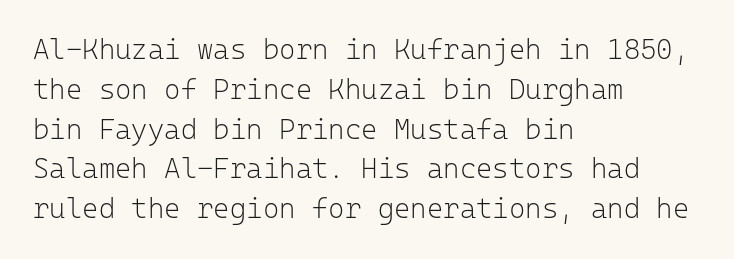
Q: Is the text bold? A: No.
Q: Is the text italic (slanted)? A: No, it is upright.
Q: Is the typeface a serif or a sans-serif typeface? A: Sans-serif.
Q: Is the text underlined? A: No.
Q: How is the paragraph aligned? A: Left-aligned.
Q: Is the spacing between letters normal or unusually wide? A: Normal.
Q: Is the spacing between lines tight, normal or loose? A: Normal.
Q: Width (condensed, normal, or wide)? A: Normal.
Q: Stroke contrast? A: Low.
Q: x-height? A: Medium.
Q: Monospaced? A: Yes.
